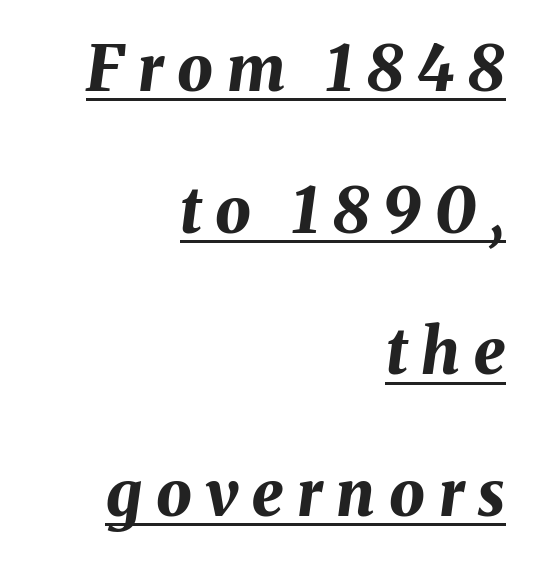
Q: Is the text bold? A: Yes.
Q: Is the text italic (slanted)? A: Yes, it leans right by about 8 degrees.
Q: Is the text underlined? A: Yes.
Q: How is the paragraph aligned? A: Right-aligned.
Q: Is the spacing between letters normal or unusually wide? A: Unusually wide.
Q: Is the spacing between lines tight, normal or loose? A: Loose.
Q: Width (condensed, normal, or wide)? A: Normal.
Q: Stroke contrast? A: Medium.
Q: x-height? A: Medium.
Q: Monospaced? A: No.
